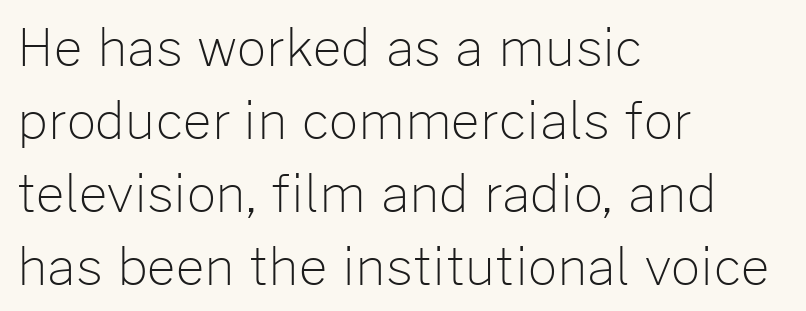
{"serif": "no", "italic": "no", "bold": "no", "weight": "light", "width": "normal", "stroke_contrast": "low", "x_height": "medium", "monospaced": "no", "underline": "no", "align": "left", "line_spacing": "normal", "line_spacing_ratio": 1.43, "letter_spacing": "normal", "letter_spacing_em": 0.0, "glyph_px": 51}
